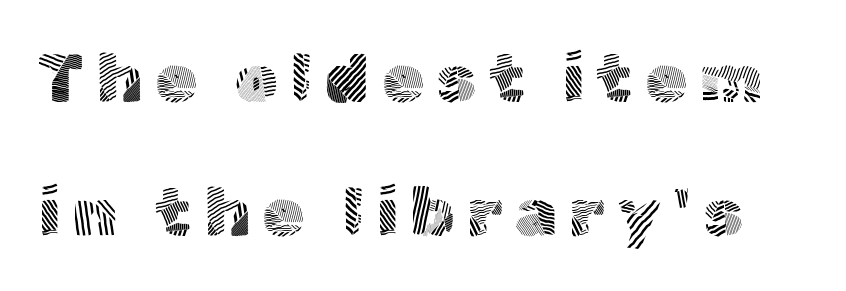
Q: Is the text bold? A: No.
Q: Is the text italic (slanted)? A: No, it is upright.
Q: Is the typeface a serif or a sans-serif typeface? A: Sans-serif.
Q: Is the text underlined? A: No.
Q: Is the spacing between lines tight, normal or loose? A: Loose.
Q: Width (condensed, normal, or wide)? A: Normal.
Q: x-height? A: Medium.
Q: Monospaced? A: No.
